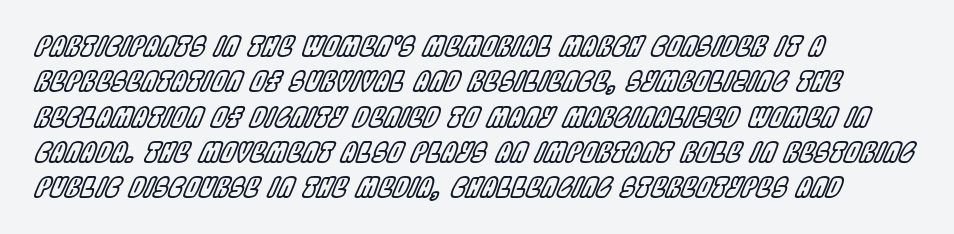
The image shows 27 px text type, italic (leaning right); set left-aligned, normal line spacing (1.31x), normal letter spacing, not underlined.
